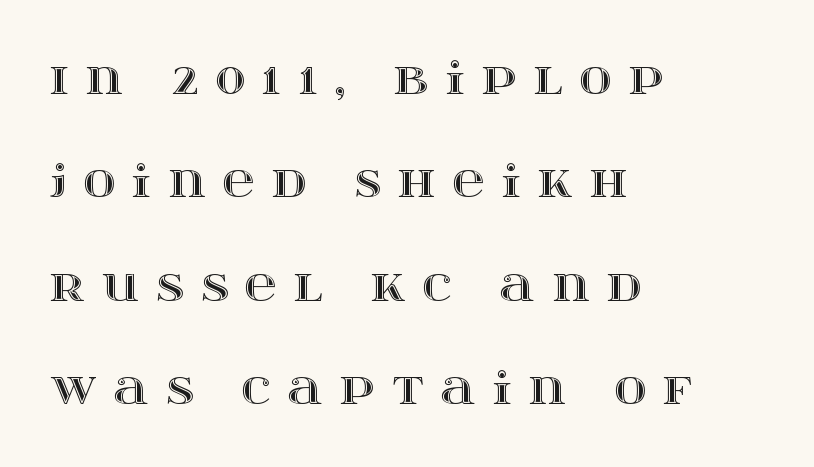
The image shows 44 px wide type, upright; set left-aligned, loose line spacing (2.35x), unusually wide letter spacing (+0.39 em), not underlined; a large x-height.
